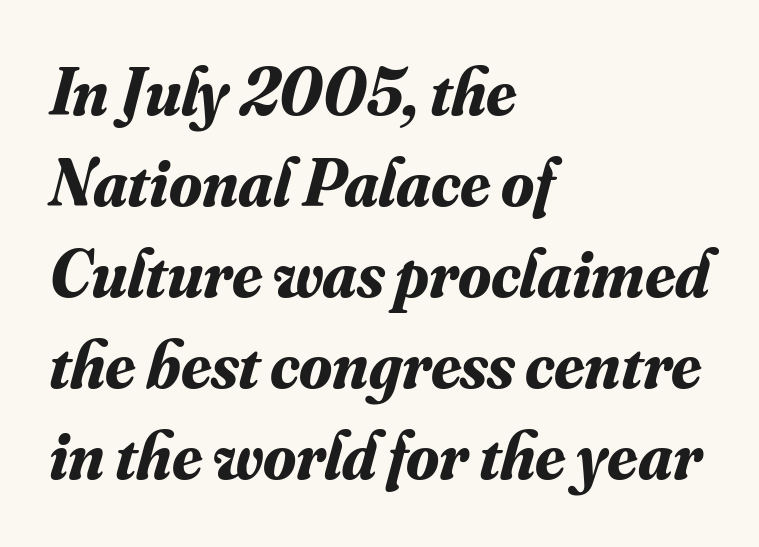
{"serif": "yes", "italic": "yes", "lean": "right", "slant_degrees": 16, "bold": "yes", "weight": "bold", "width": "normal", "stroke_contrast": "medium", "x_height": "small", "monospaced": "no", "underline": "no", "align": "left", "line_spacing": "normal", "line_spacing_ratio": 1.36, "letter_spacing": "normal", "letter_spacing_em": 0.0, "glyph_px": 67}
